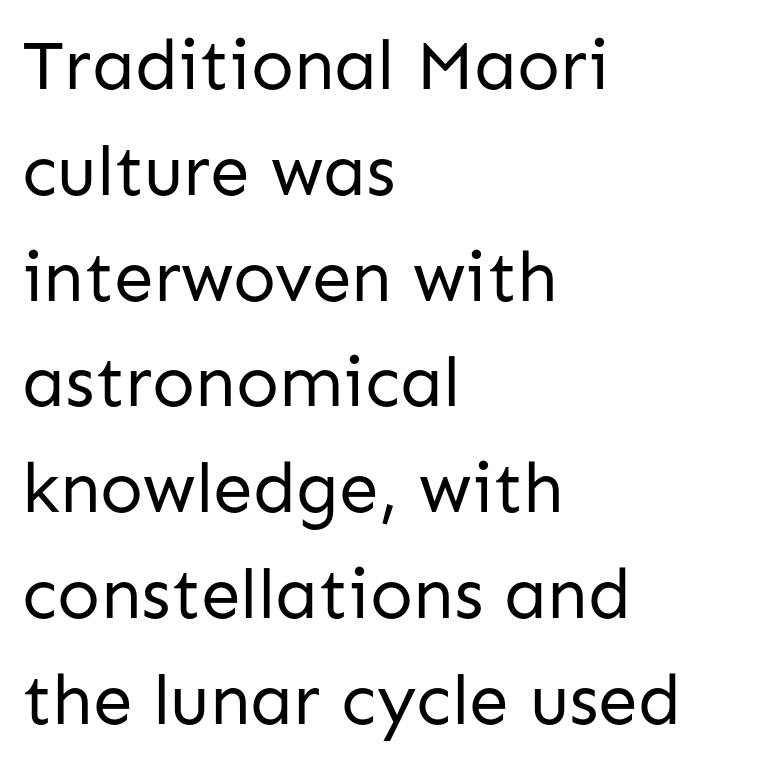
{"serif": "no", "italic": "no", "bold": "no", "weight": "regular", "width": "normal", "stroke_contrast": "low", "x_height": "medium", "monospaced": "no", "underline": "no", "align": "left", "line_spacing": "normal", "line_spacing_ratio": 1.49, "letter_spacing": "normal", "letter_spacing_em": 0.0, "glyph_px": 71}
